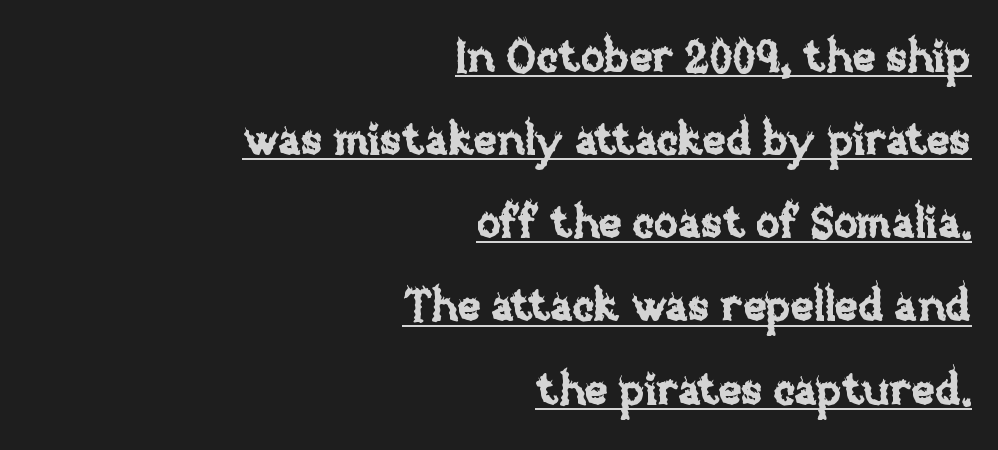
{"italic": "no", "width": "normal", "stroke_contrast": "low", "x_height": "large", "monospaced": "no", "underline": "yes", "align": "right", "line_spacing_ratio": 1.89, "letter_spacing": "normal", "letter_spacing_em": 0.0, "glyph_px": 44}
